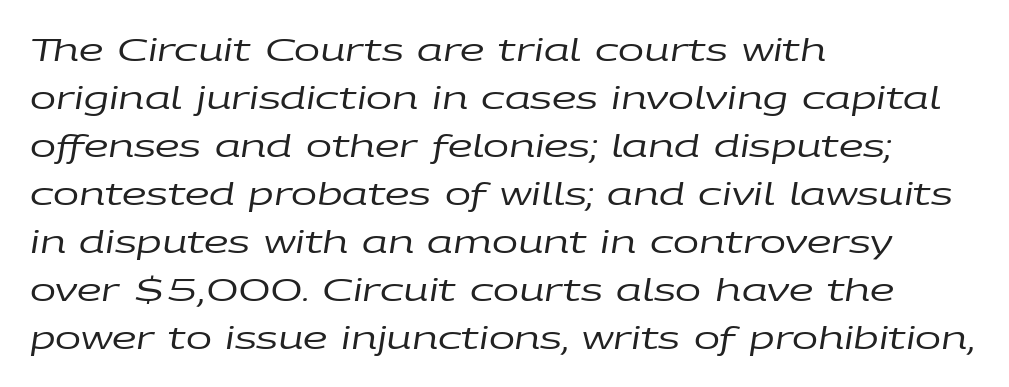
{"italic": "yes", "lean": "right", "slant_degrees": 9, "bold": "no", "weight": "regular", "width": "wide", "stroke_contrast": "low", "x_height": "large", "monospaced": "no", "underline": "no", "align": "left", "line_spacing": "normal", "line_spacing_ratio": 1.55, "letter_spacing": "normal", "letter_spacing_em": 0.0, "glyph_px": 31}
